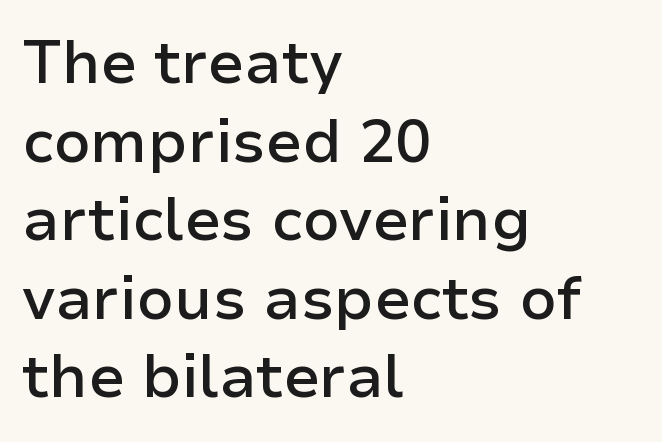
The image shows 60 px semibold sans-serif type, upright; set left-aligned, normal line spacing (1.31x), normal letter spacing, not underlined; low stroke contrast and a medium x-height.
